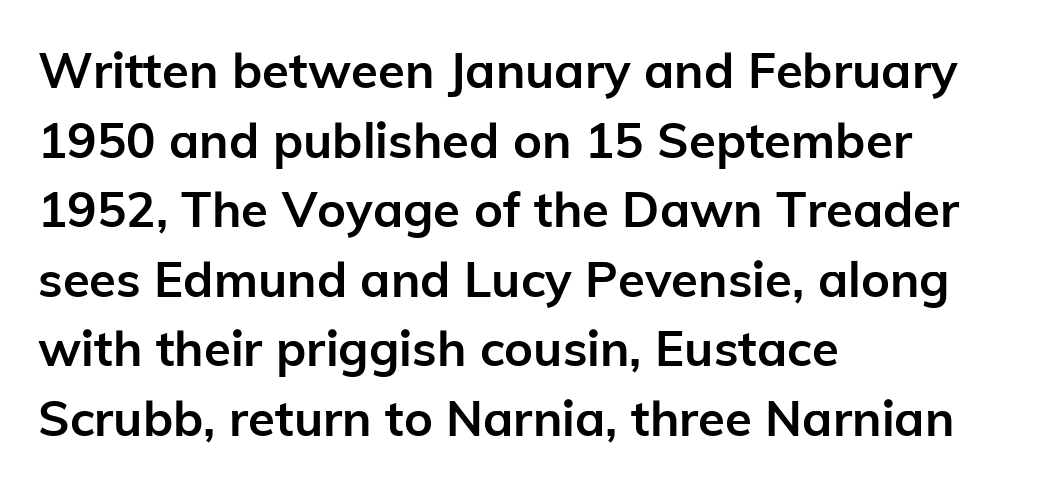
Each glyph is drawn with heavy, bold strokes. Vertical spacing — default. Note the varied advance widths — an 'i' is clearly narrower than an 'm'. Nothing sits at the stroke ends, so this counts as sans-serif.
